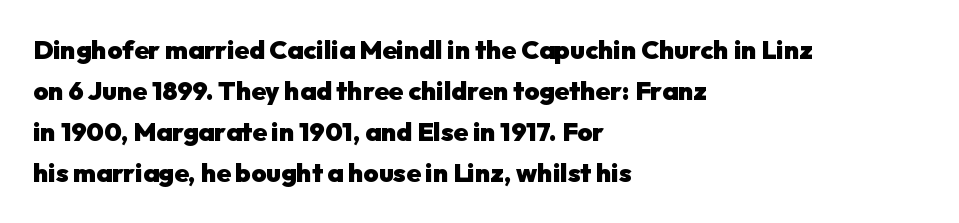
The image shows 26 px bold type, upright; set left-aligned, normal line spacing (1.58x), normal letter spacing, not underlined.
